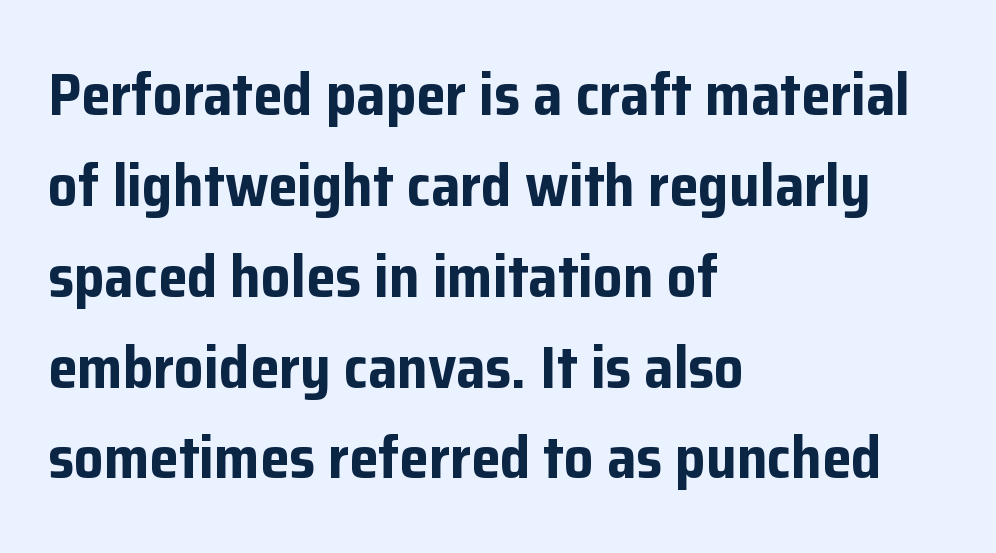
{"serif": "no", "italic": "no", "bold": "yes", "weight": "bold", "width": "normal", "stroke_contrast": "low", "x_height": "medium", "monospaced": "no", "underline": "no", "align": "left", "line_spacing": "normal", "line_spacing_ratio": 1.54, "letter_spacing": "normal", "letter_spacing_em": 0.0, "glyph_px": 59}
